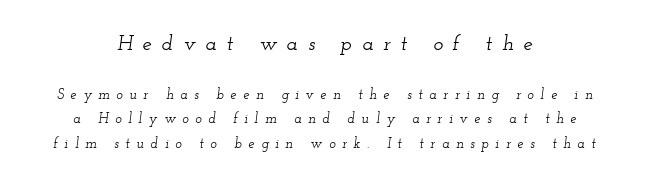
{"italic": "yes", "lean": "right", "slant_degrees": 12, "underline": "no", "align": "center", "line_spacing_ratio": 1.75, "letter_spacing": "wide", "letter_spacing_em": 0.47, "larger_block": "first", "size_ratio": 1.5, "glyph_px": 21}
